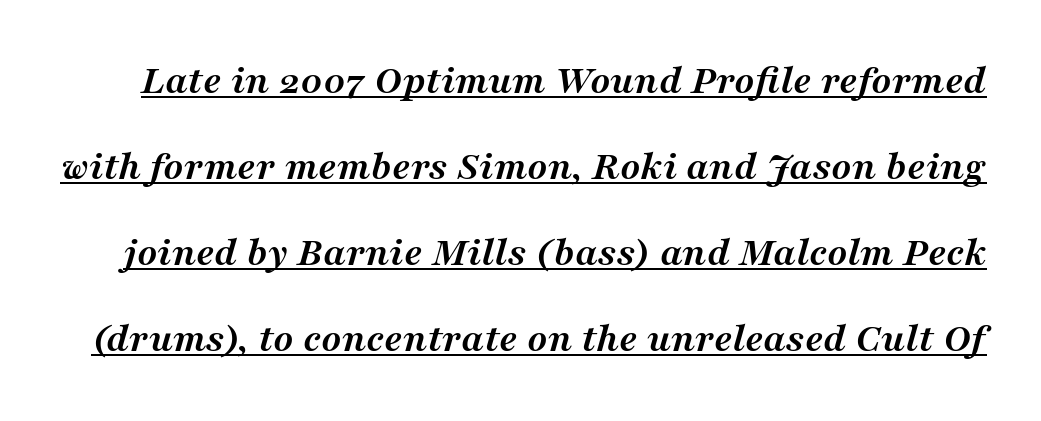
The lettering is marked with a stroke running underneath it. The passage shown leans; its letterforms are oblique. Strokes here are thick enough to call this a true bold. Proportional: the letters do not fall into vertical columns.
